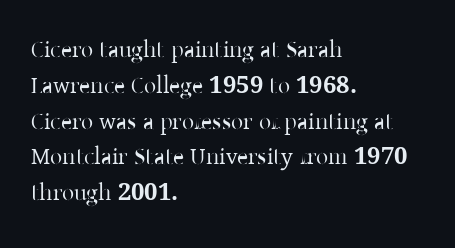
The image shows 24 px text type, upright; set left-aligned, normal line spacing (1.49x), normal letter spacing, not underlined.
